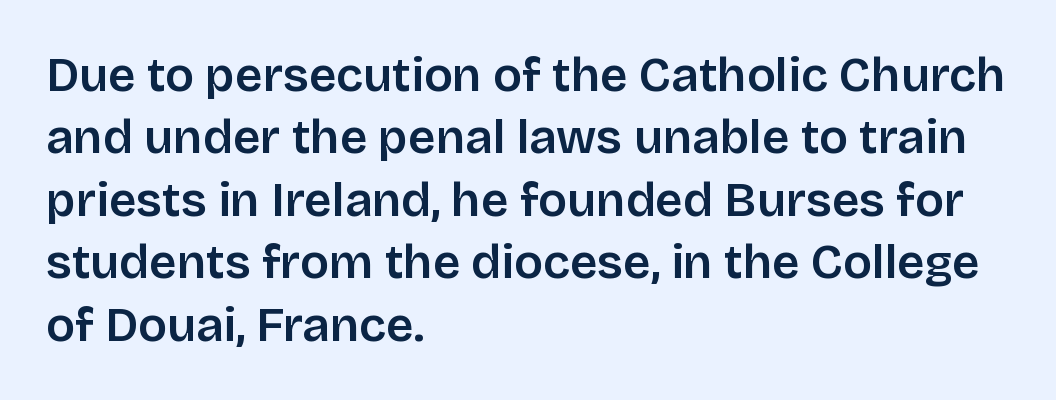
Does the leading feel generous? No, just average. Posture: straight, roman, zero tilt. The passage shown is typed in a proportional face where columns would drift. A typesetter would label this face a sans. Unmarked baselines from the first word to the last.
